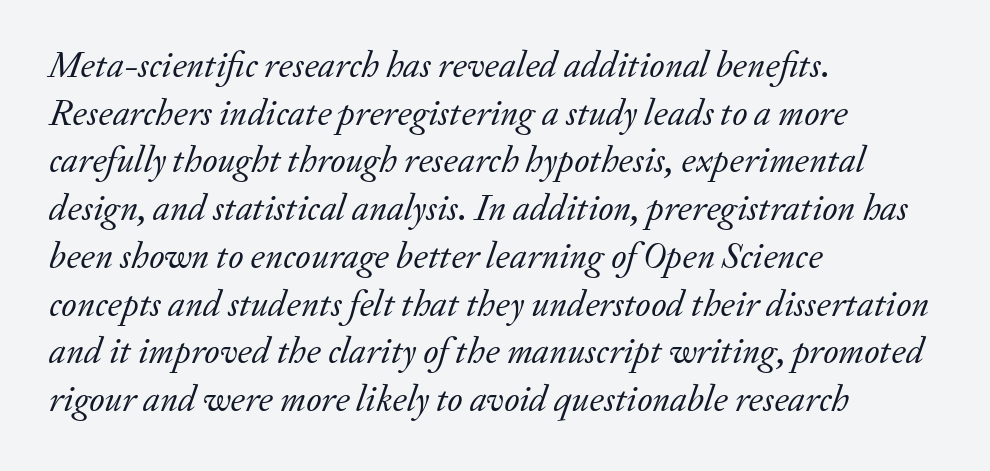
{"serif": "yes", "italic": "yes", "lean": "right", "slant_degrees": 20, "bold": "no", "weight": "regular", "width": "normal", "stroke_contrast": "low", "x_height": "small", "monospaced": "no", "underline": "no", "align": "left", "line_spacing": "normal", "line_spacing_ratio": 1.29, "letter_spacing": "normal", "letter_spacing_em": 0.0, "glyph_px": 37}
